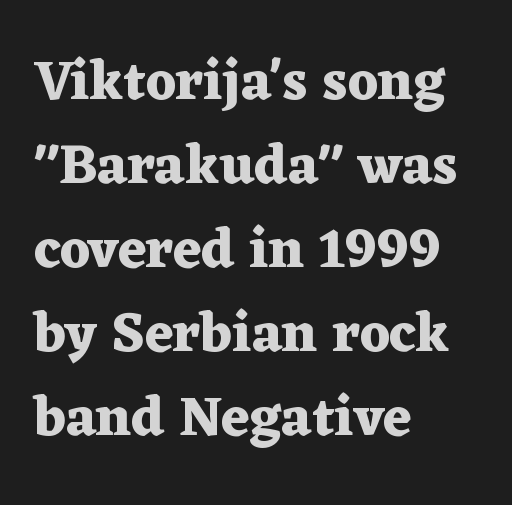
Q: Is the text bold? A: Yes.
Q: Is the text italic (slanted)? A: No, it is upright.
Q: Is the typeface a serif or a sans-serif typeface? A: Serif.
Q: Is the text underlined? A: No.
Q: How is the paragraph aligned? A: Left-aligned.
Q: Is the spacing between letters normal or unusually wide? A: Normal.
Q: Is the spacing between lines tight, normal or loose? A: Normal.
Q: Width (condensed, normal, or wide)? A: Wide.
Q: Stroke contrast? A: Medium.
Q: x-height? A: Medium.
Q: Monospaced? A: No.
